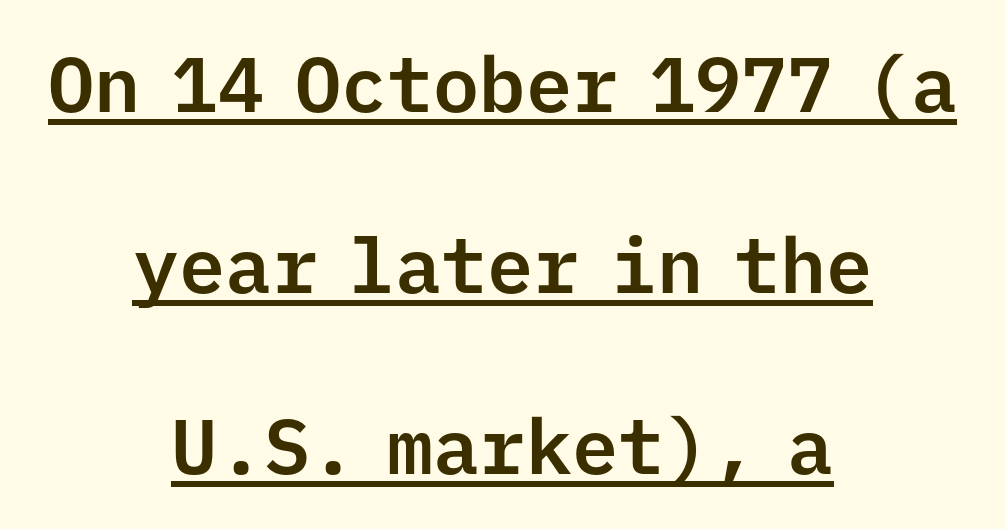
The image shows 77 px sans-serif type, upright, monospaced; set centered, loose line spacing (2.35x), normal letter spacing, underlined; low stroke contrast and a medium x-height.
